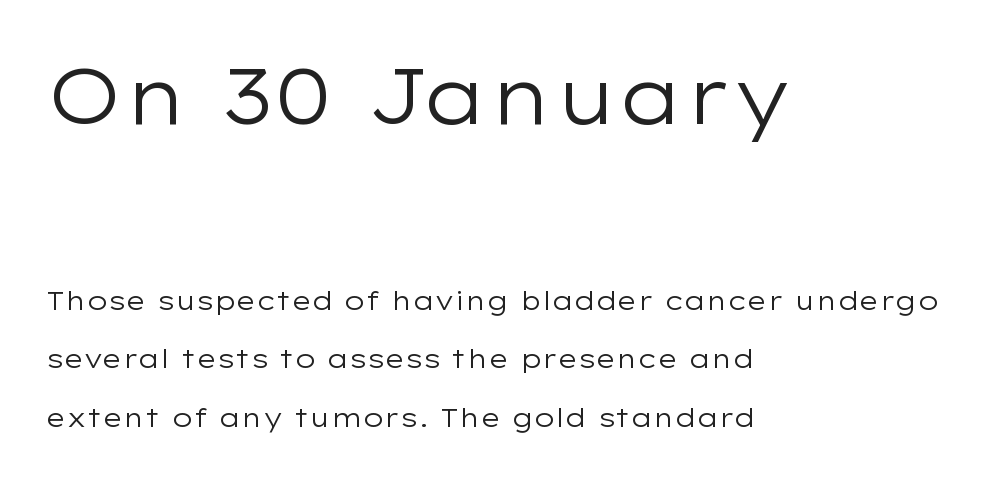
{"serif": "no", "italic": "no", "bold": "no", "weight": "regular", "width": "wide", "stroke_contrast": "low", "x_height": "medium", "monospaced": "no", "underline": "no", "align": "left", "line_spacing": "loose", "line_spacing_ratio": 2.25, "letter_spacing": "normal", "letter_spacing_em": 0.0, "larger_block": "first", "size_ratio": 3.0, "glyph_px": 78}
